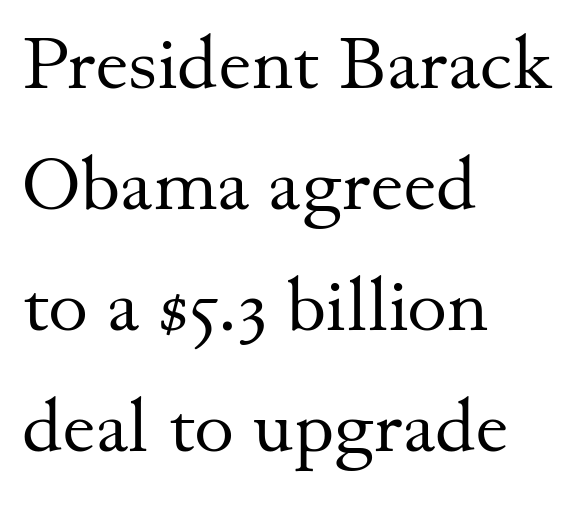
The image shows 76 px regular-weight serif type, upright; set left-aligned, normal line spacing (1.59x), normal letter spacing, not underlined; medium stroke contrast and a small x-height.
